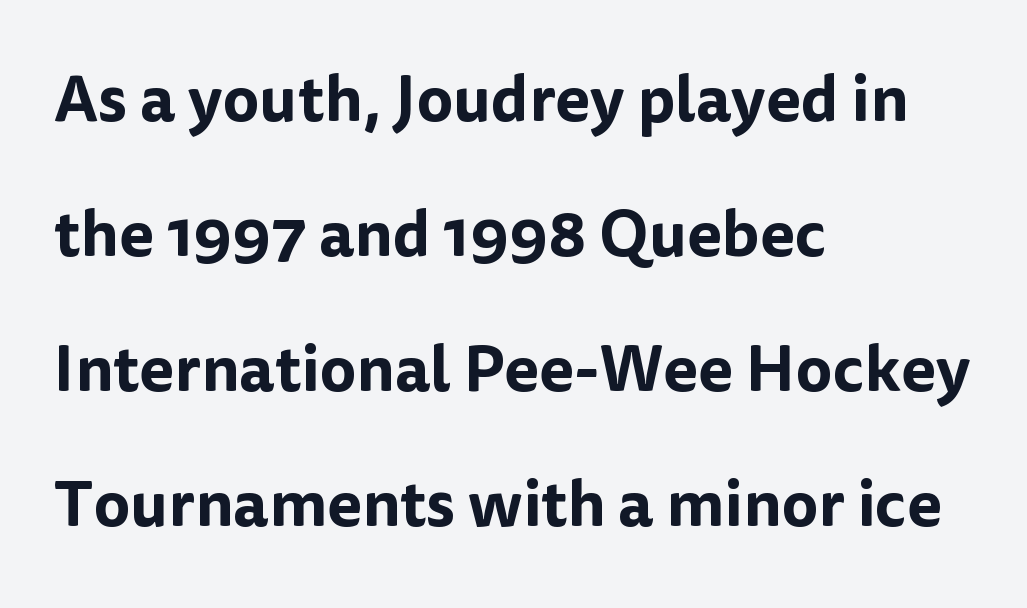
{"serif": "no", "italic": "no", "width": "normal", "stroke_contrast": "low", "x_height": "medium", "monospaced": "no", "underline": "no", "align": "left", "line_spacing": "loose", "line_spacing_ratio": 2.11, "letter_spacing": "normal", "letter_spacing_em": 0.0, "glyph_px": 64}
